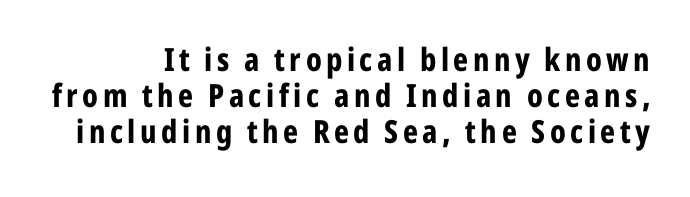
{"serif": "no", "italic": "no", "bold": "yes", "weight": "bold", "width": "condensed", "stroke_contrast": "low", "x_height": "medium", "monospaced": "no", "underline": "no", "line_spacing": "tight", "line_spacing_ratio": 1.12, "glyph_px": 32}
